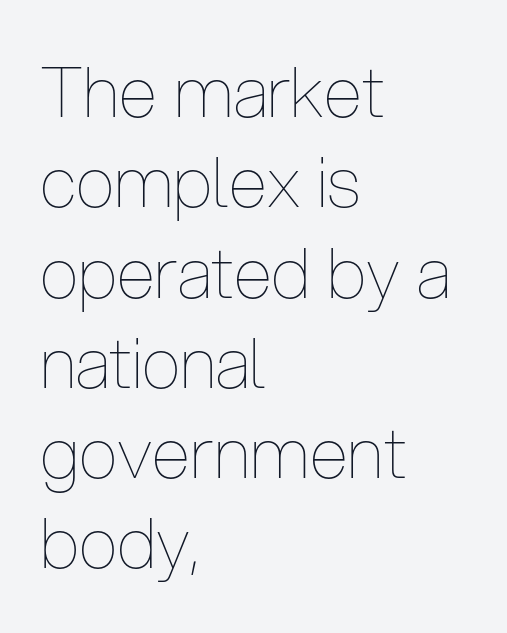
{"italic": "no", "bold": "no", "weight": "thin", "width": "condensed", "stroke_contrast": "low", "x_height": "medium", "monospaced": "no", "underline": "no", "align": "left", "line_spacing": "normal", "line_spacing_ratio": 1.29, "letter_spacing": "normal", "letter_spacing_em": 0.0, "glyph_px": 70}
